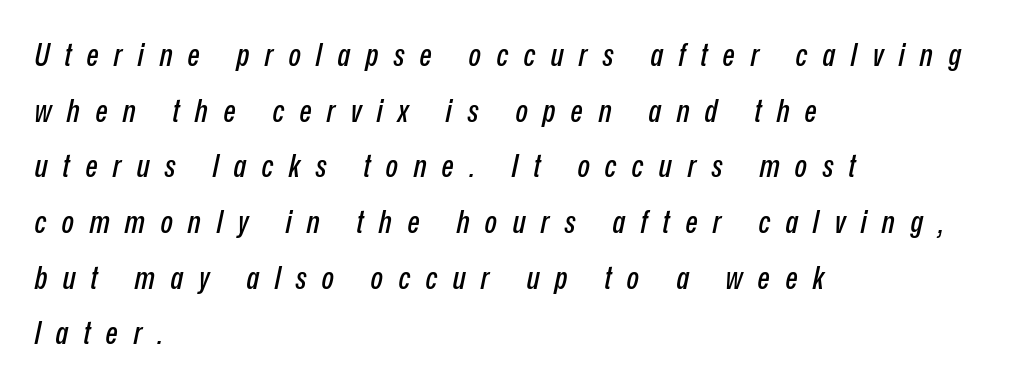
Q: Is the text italic (slanted)? A: Yes, it leans right by about 12 degrees.
Q: Is the text underlined? A: No.
Q: How is the paragraph aligned? A: Left-aligned.
Q: Is the spacing between letters normal or unusually wide? A: Unusually wide.
Q: Width (condensed, normal, or wide)? A: Condensed.
Q: Stroke contrast? A: Low.
Q: x-height? A: Medium.
Q: Monospaced? A: No.
